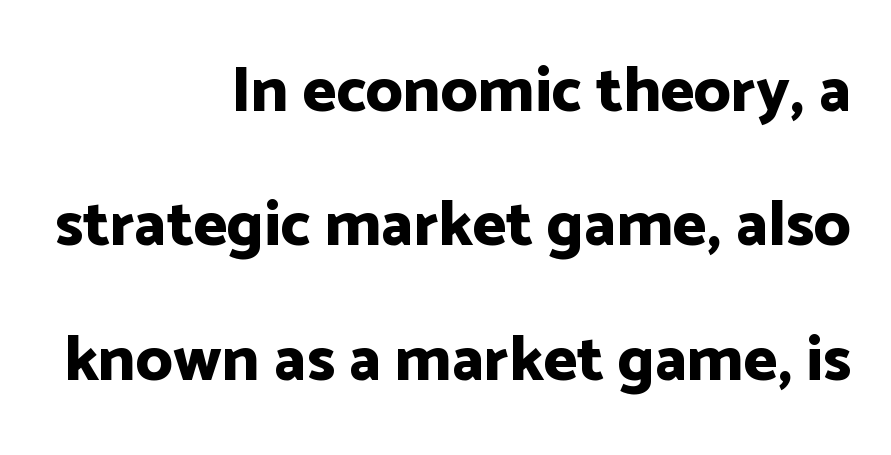
Q: Is the text bold? A: Yes.
Q: Is the text italic (slanted)? A: No, it is upright.
Q: Is the typeface a serif or a sans-serif typeface? A: Sans-serif.
Q: Is the text underlined? A: No.
Q: How is the paragraph aligned? A: Right-aligned.
Q: Is the spacing between letters normal or unusually wide? A: Normal.
Q: Is the spacing between lines tight, normal or loose? A: Loose.
Q: Width (condensed, normal, or wide)? A: Normal.
Q: Stroke contrast? A: Low.
Q: x-height? A: Medium.
Q: Monospaced? A: No.
